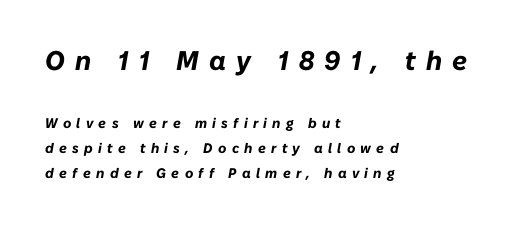
Horizontal alignment here is leftward, the default for most running prose. The words here are not underlined. In this sample the first text group is rendered at the bigger scale. Is the type slanted? Yes — the strokes lean at a clear angle. What weight is shown? A full bold with thick strokes.
